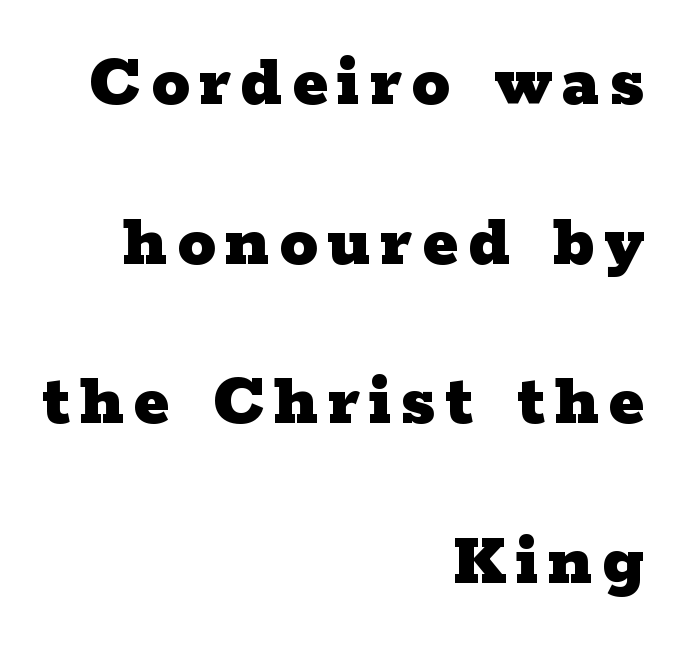
Q: Is the text bold? A: Yes.
Q: Is the text italic (slanted)? A: No, it is upright.
Q: Is the typeface a serif or a sans-serif typeface? A: Serif.
Q: Is the text underlined? A: No.
Q: How is the paragraph aligned? A: Right-aligned.
Q: Is the spacing between lines tight, normal or loose? A: Loose.
Q: Width (condensed, normal, or wide)? A: Wide.
Q: Stroke contrast? A: Low.
Q: x-height? A: Medium.
Q: Monospaced? A: No.
